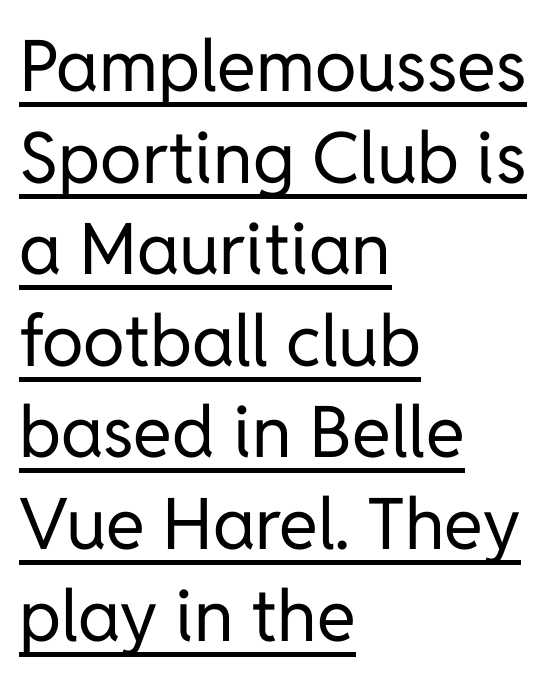
Notice how the stems are strictly vertical — no italics here. The rendering uses natural spacing where letterforms have individual widths. Each letter's strokes conclude bluntly, with no projecting serifs. The block of text has a typical density, with ordinary space between rows. Left-aligned paragraph, ragged on the right.
